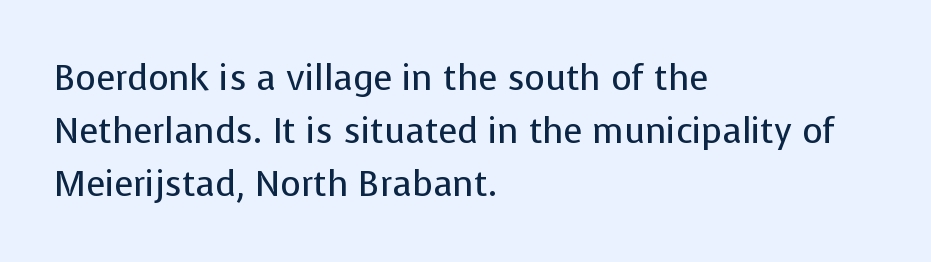
Q: Is the text bold? A: No.
Q: Is the text italic (slanted)? A: No, it is upright.
Q: Is the typeface a serif or a sans-serif typeface? A: Sans-serif.
Q: Is the text underlined? A: No.
Q: How is the paragraph aligned? A: Left-aligned.
Q: Is the spacing between letters normal or unusually wide? A: Normal.
Q: Is the spacing between lines tight, normal or loose? A: Normal.
Q: Width (condensed, normal, or wide)? A: Normal.
Q: Stroke contrast? A: Low.
Q: x-height? A: Medium.
Q: Monospaced? A: No.
